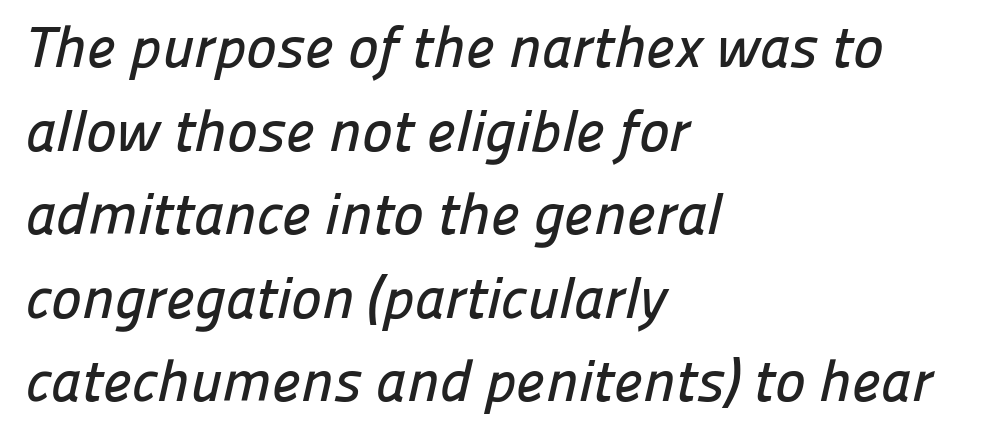
Alignment: flush left. Nope, no serifs anywhere on these letters. Tracking value appears to be zero — textbook default spacing. A clean baseline with only descenders dipping below it.
